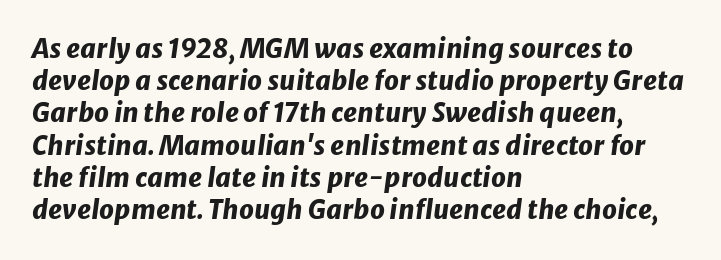
{"italic": "yes", "lean": "right", "slant_degrees": 8, "bold": "yes", "underline": "no", "align": "left", "line_spacing_ratio": 1.24, "letter_spacing": "normal", "letter_spacing_em": 0.0, "glyph_px": 26}
